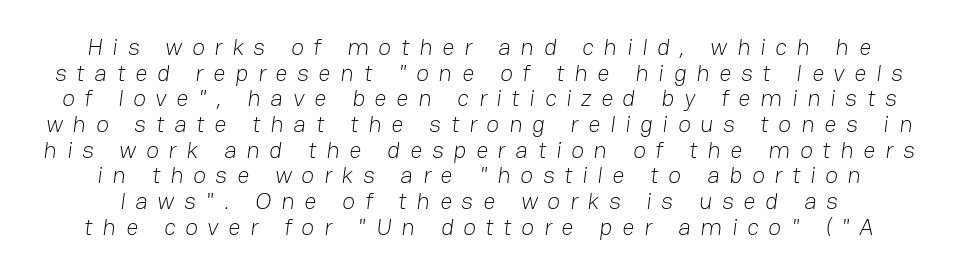
The image shows 24 px text type; set tight line spacing (1.07x), unusually wide letter spacing (+0.4 em), not underlined.
